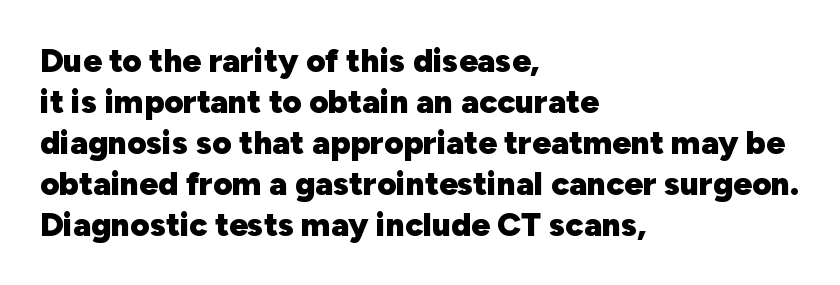
{"serif": "no", "italic": "no", "bold": "yes", "weight": "heavy", "width": "normal", "stroke_contrast": "low", "x_height": "medium", "monospaced": "no", "underline": "no", "align": "left", "line_spacing_ratio": 1.24, "letter_spacing": "normal", "letter_spacing_em": 0.0, "glyph_px": 33}
